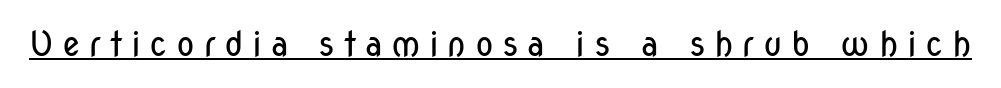
The string is rendered with underlining switched on. This sample has the flowing, uneven cadence of proportional lettering. Rendered with straight, roman letterforms. Type style note: lacks serifs. Is the letter spacing exaggerated? Yes — the characters are pushed far apart.
